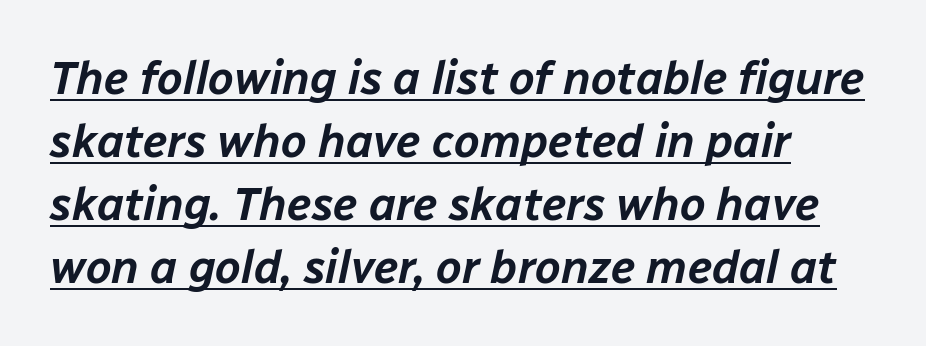
The image shows 46 px text type, italic (leaning right); set left-aligned, normal line spacing (1.37x), normal letter spacing, underlined; low stroke contrast and a medium x-height.
